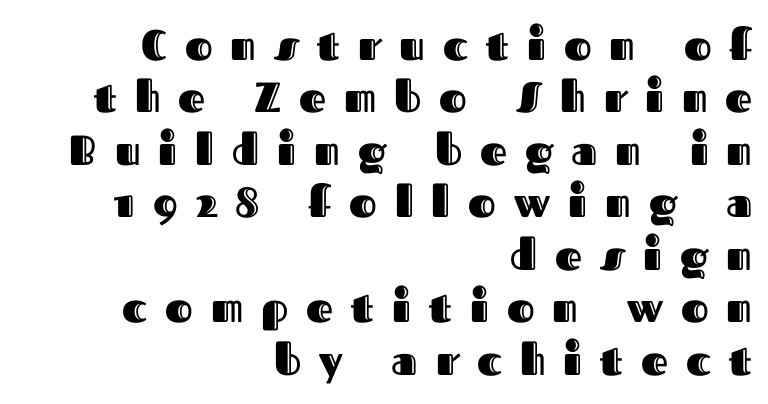
{"italic": "no", "width": "normal", "x_height": "medium", "monospaced": "no", "underline": "no", "align": "right", "line_spacing": "normal", "line_spacing_ratio": 1.25, "letter_spacing": "wide", "letter_spacing_em": 0.43, "glyph_px": 42}
